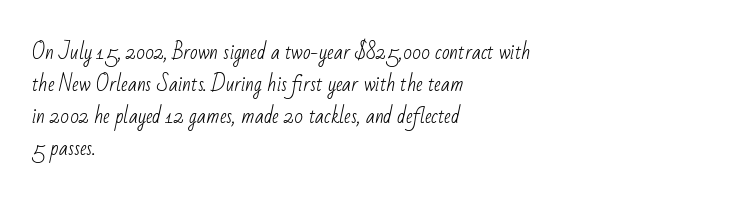
The passage shown has conventional tracking throughout. The vertical gap from one line to the next is medium. Unmarked baselines from the first word to the last. The letterforms sit at book weight or below. A student would call this left alignment; a typographer would say flush left, rag right.
